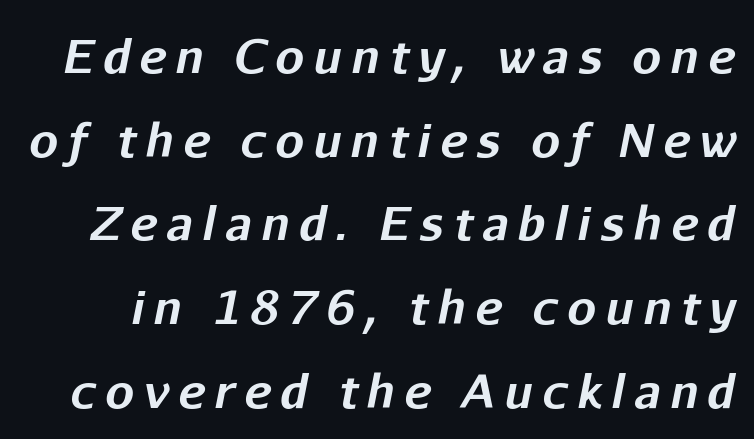
The image shows 46 px bold type, italic (leaning right); set line spacing 1.82x, unusually wide letter spacing (+0.2 em), not underlined; low stroke contrast and a medium x-height.
